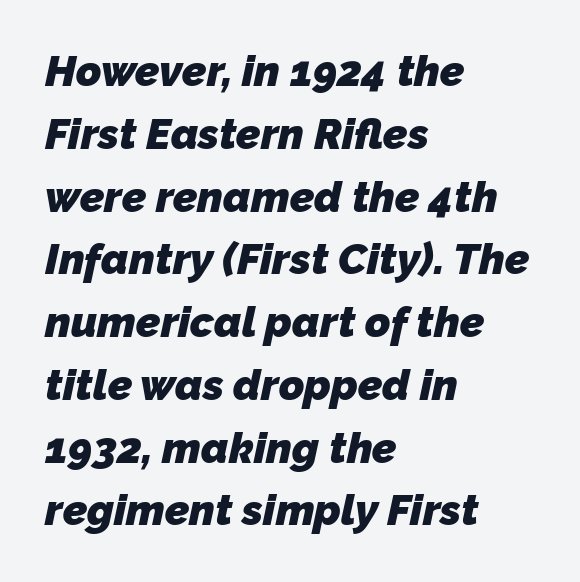
{"serif": "no", "bold": "yes", "weight": "heavy", "width": "normal", "stroke_contrast": "low", "x_height": "medium", "monospaced": "no", "underline": "no", "align": "left", "line_spacing": "normal", "line_spacing_ratio": 1.46, "letter_spacing": "normal", "letter_spacing_em": 0.0, "glyph_px": 43}
